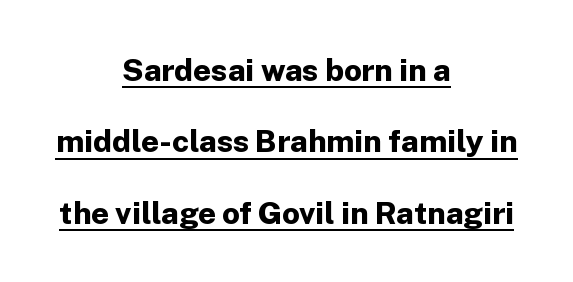
The image shows 31 px bold sans-serif type, upright; set centered, loose line spacing (2.3x), normal letter spacing, underlined; low stroke contrast and a medium x-height.
